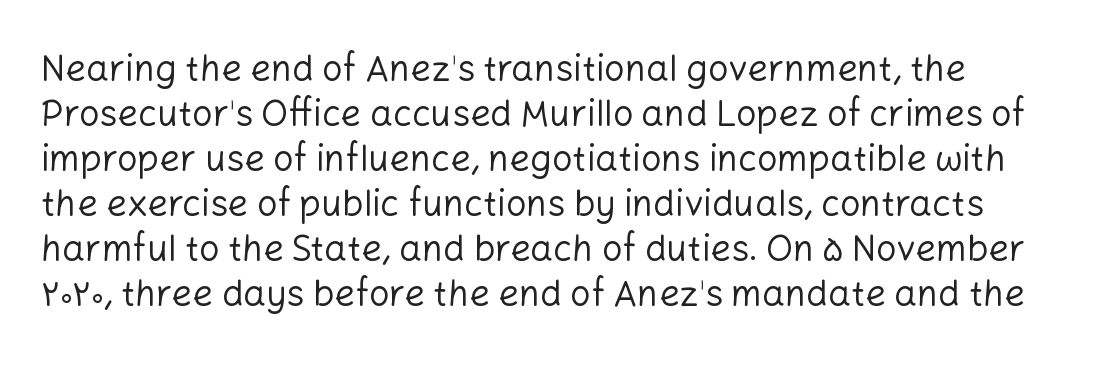
Q: Is the text bold? A: No.
Q: Is the text italic (slanted)? A: No, it is upright.
Q: Is the typeface a serif or a sans-serif typeface? A: Sans-serif.
Q: Is the text underlined? A: No.
Q: Is the spacing between letters normal or unusually wide? A: Normal.
Q: Is the spacing between lines tight, normal or loose? A: Normal.
Q: Width (condensed, normal, or wide)? A: Normal.
Q: Stroke contrast? A: Low.
Q: x-height? A: Medium.
Q: Monospaced? A: No.
